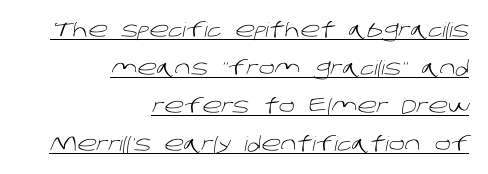
Q: Is the text bold? A: No.
Q: Is the text underlined? A: Yes.
Q: How is the paragraph aligned? A: Right-aligned.
Q: Is the spacing between letters normal or unusually wide? A: Normal.
Q: Is the spacing between lines tight, normal or loose? A: Loose.
